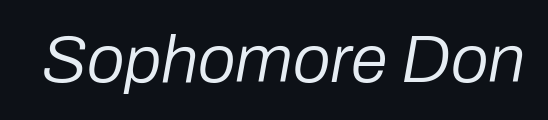
Each word holds together tightly as a unit, with standard inter-letter gaps. The string is rendered with underlining switched off. Observe the lean: these are italic letterforms. These lines are rendered in a variable-pitch font. No extra ink here — the face is not bold.
